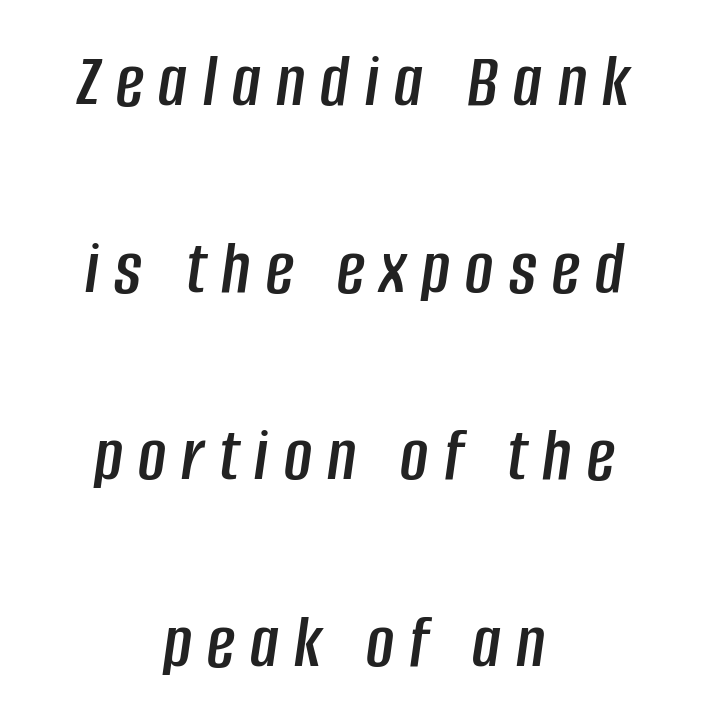
The image shows 77 px condensed type, italic (leaning right); set centered, loose line spacing (2.43x), unusually wide letter spacing (+0.2 em), not underlined; low stroke contrast and a large x-height.
